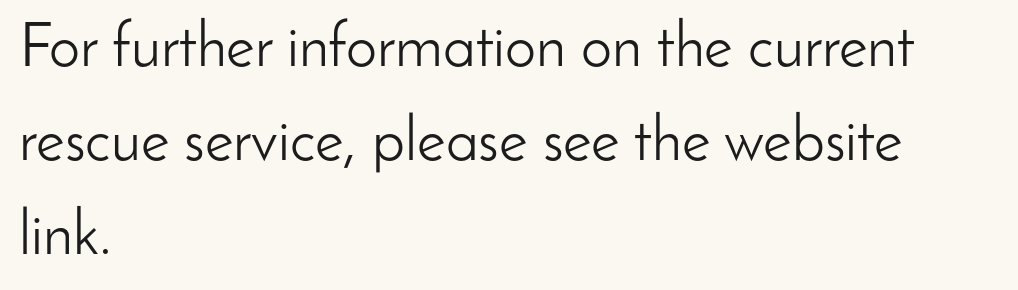
Q: Is the text bold? A: No.
Q: Is the text italic (slanted)? A: No, it is upright.
Q: Is the typeface a serif or a sans-serif typeface? A: Sans-serif.
Q: Is the text underlined? A: No.
Q: How is the paragraph aligned? A: Left-aligned.
Q: Is the spacing between letters normal or unusually wide? A: Normal.
Q: Is the spacing between lines tight, normal or loose? A: Normal.
Q: Width (condensed, normal, or wide)? A: Normal.
Q: Stroke contrast? A: Low.
Q: x-height? A: Small.
Q: Monospaced? A: No.
